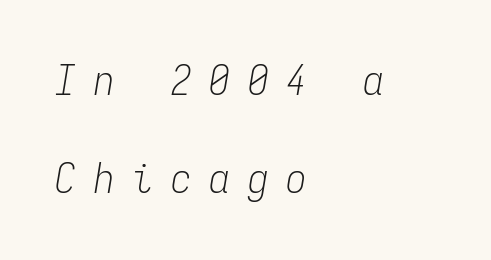
Q: Is the text bold? A: No.
Q: Is the text italic (slanted)? A: Yes, it leans right by about 9 degrees.
Q: Is the text underlined? A: No.
Q: How is the paragraph aligned? A: Left-aligned.
Q: Is the spacing between letters normal or unusually wide? A: Unusually wide.
Q: Is the spacing between lines tight, normal or loose? A: Loose.
Q: Width (condensed, normal, or wide)? A: Condensed.
Q: Stroke contrast? A: Low.
Q: x-height? A: Medium.
Q: Monospaced? A: Yes.
